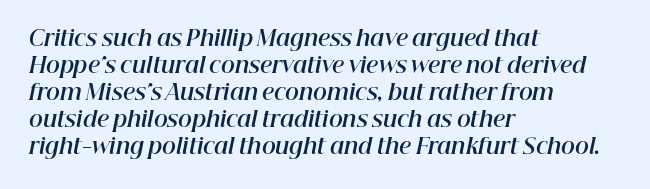
Q: Is the text bold? A: Yes.
Q: Is the text italic (slanted)? A: Yes, it leans right by about 12 degrees.
Q: Is the text underlined? A: No.
Q: How is the paragraph aligned? A: Left-aligned.
Q: Is the spacing between letters normal or unusually wide? A: Normal.
Q: Is the spacing between lines tight, normal or loose? A: Normal.
